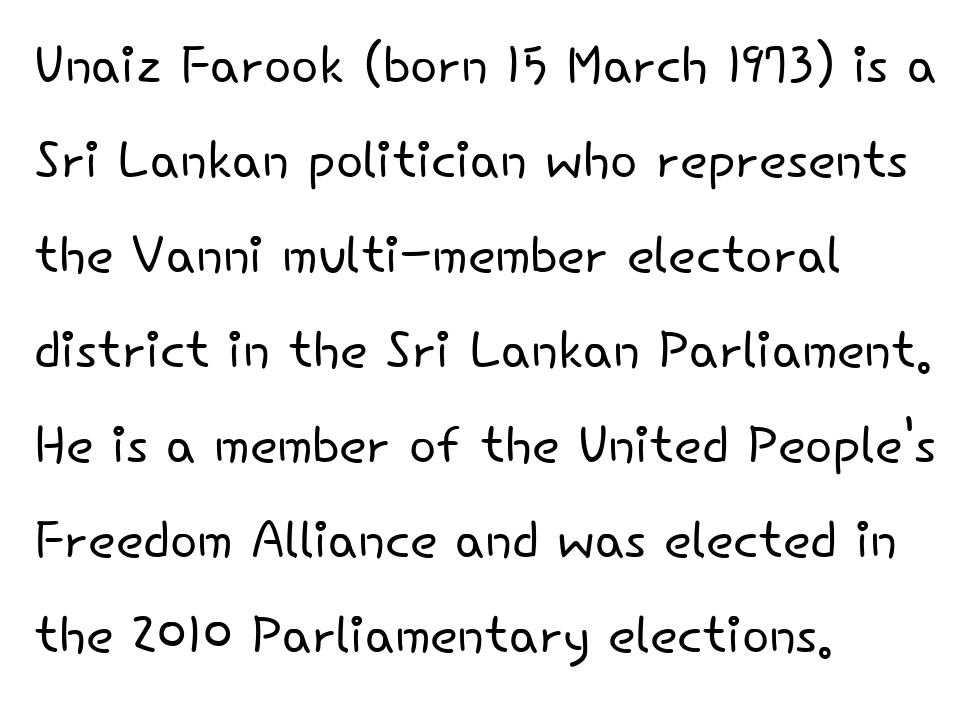
The image shows 72 px light sans-serif type, upright; set left-aligned, normal line spacing (1.32x), normal letter spacing, not underlined; low stroke contrast and a small x-height.
